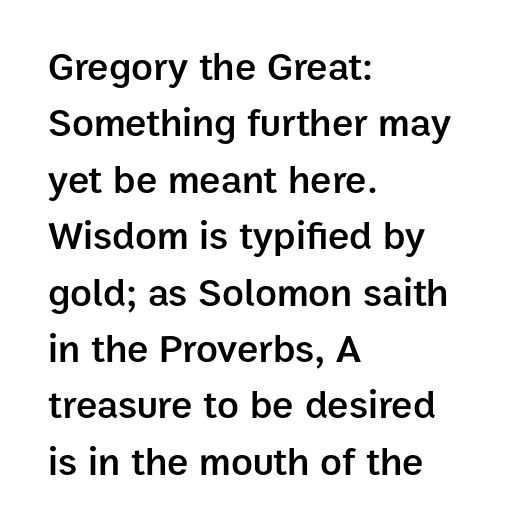
Q: Is the text bold? A: Semi-bold.
Q: Is the text italic (slanted)? A: No, it is upright.
Q: Is the typeface a serif or a sans-serif typeface? A: Sans-serif.
Q: Is the text underlined? A: No.
Q: How is the paragraph aligned? A: Left-aligned.
Q: Is the spacing between letters normal or unusually wide? A: Normal.
Q: Is the spacing between lines tight, normal or loose? A: Normal.
Q: Width (condensed, normal, or wide)? A: Normal.
Q: Stroke contrast? A: Low.
Q: x-height? A: Medium.
Q: Monospaced? A: No.
